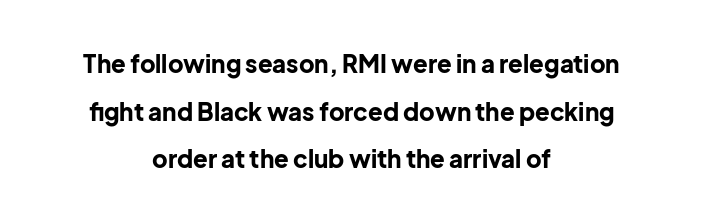
Summary of weight: heavy, a full bold. Anything drawn beneath the words? Only blank space. Where is the straight margin? There isn't one; the lines are centered. Regarding leading, the lines here are spaced well apart. Designer's note — italics off, roman on. Honestly, the letter spacing is just normal — you wouldn't notice it.
